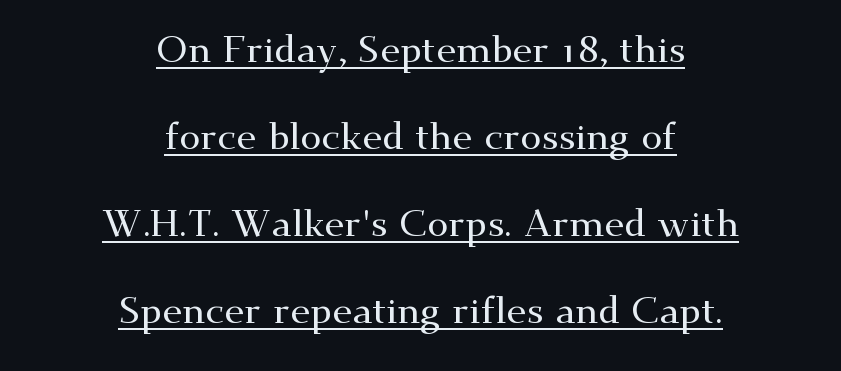
The image shows 38 px wide serif type, upright; set centered, loose line spacing (2.29x), normal letter spacing, underlined; medium stroke contrast and a small x-height.
